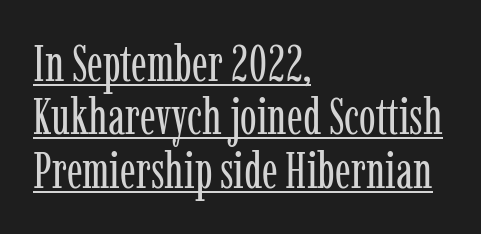
Q: Is the text bold? A: No.
Q: Is the text italic (slanted)? A: No, it is upright.
Q: Is the typeface a serif or a sans-serif typeface? A: Serif.
Q: Is the text underlined? A: Yes.
Q: How is the paragraph aligned? A: Left-aligned.
Q: Is the spacing between letters normal or unusually wide? A: Normal.
Q: Is the spacing between lines tight, normal or loose? A: Tight.
Q: Width (condensed, normal, or wide)? A: Condensed.
Q: Stroke contrast? A: Low.
Q: x-height? A: Medium.
Q: Monospaced? A: No.
